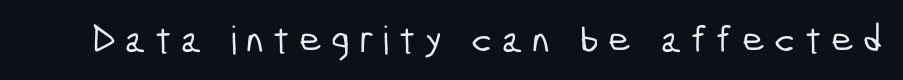
A typesetter would call this heavily tracked-out type. The letters advance in unequal steps, a hallmark of proportional type. Classification — sans serif. Lines of text with bare space underneath.
